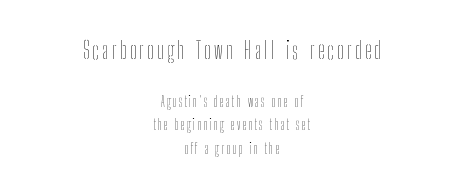
{"italic": "no", "bold": "no", "underline": "no", "align": "center", "line_spacing": "normal", "line_spacing_ratio": 1.67, "larger_block": "first", "size_ratio": 1.64, "glyph_px": 23}
